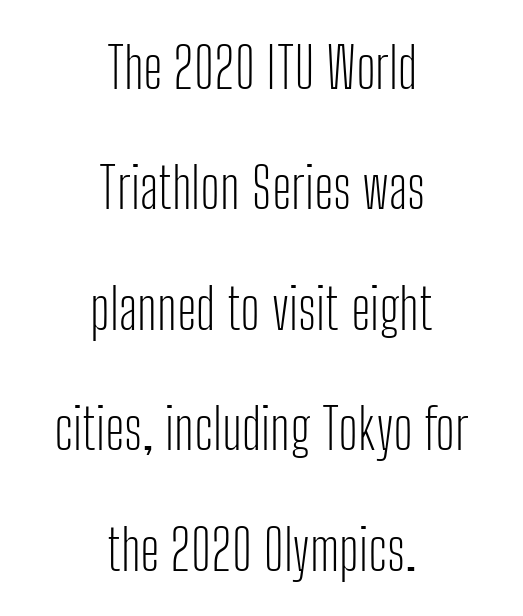
{"serif": "no", "italic": "no", "bold": "no", "weight": "light", "width": "condensed", "stroke_contrast": "low", "x_height": "medium", "monospaced": "no", "underline": "no", "align": "center", "line_spacing": "loose", "line_spacing_ratio": 2.15, "letter_spacing": "normal", "letter_spacing_em": 0.0, "glyph_px": 56}
